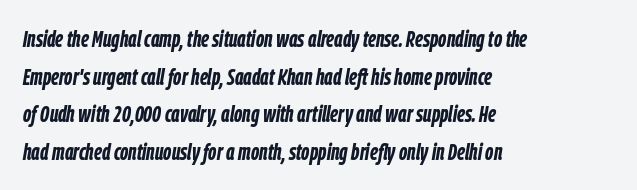
Line beginnings align vertically; line endings do not. Observe the ordinary spacing: letters are neighbours, not strangers. Quick note: interline space is typical. Slanted lettering throughout. Typesetter's note: full bold, strokes at maximum text heaviness. Quick note: underline off.
